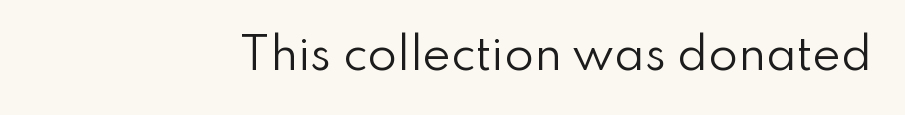
Q: Is the text bold? A: No.
Q: Is the text italic (slanted)? A: No, it is upright.
Q: Is the typeface a serif or a sans-serif typeface? A: Sans-serif.
Q: Is the text underlined? A: No.
Q: Is the spacing between letters normal or unusually wide? A: Normal.
Q: Width (condensed, normal, or wide)? A: Normal.
Q: Stroke contrast? A: Low.
Q: x-height? A: Small.
Q: Monospaced? A: No.
